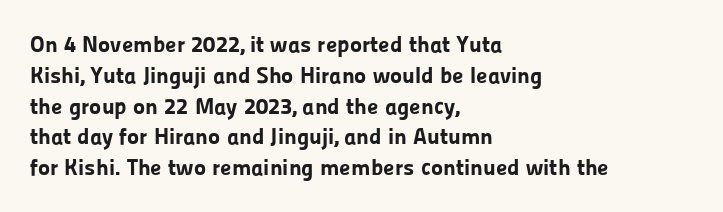
The image shows 23 px bold type, upright; set left-aligned, normal line spacing (1.34x), normal letter spacing, not underlined.
